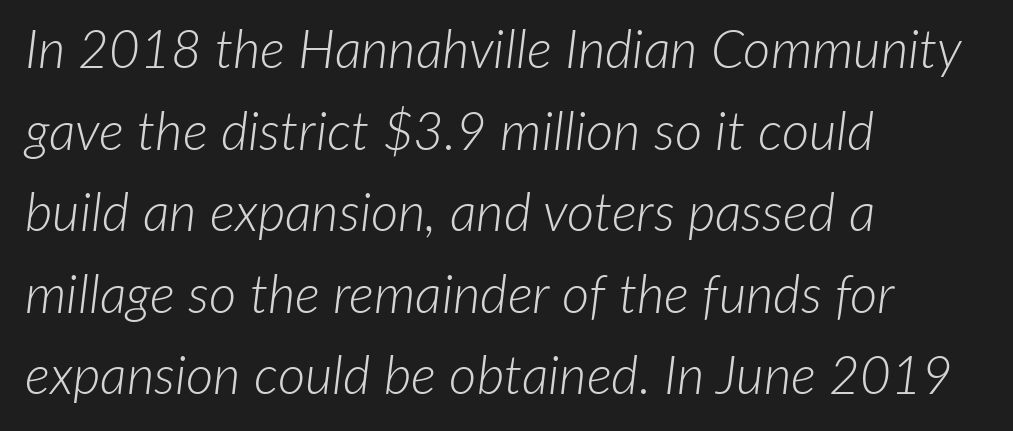
The image shows 53 px light type, italic (leaning right); set left-aligned, normal line spacing (1.54x), normal letter spacing, not underlined; low stroke contrast and a medium x-height.
